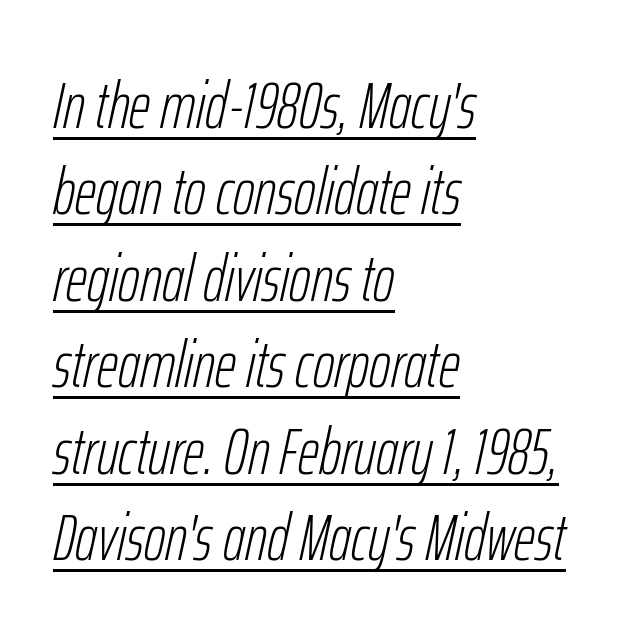
Q: Is the text bold? A: No.
Q: Is the text italic (slanted)? A: Yes, it leans right by about 12 degrees.
Q: Is the text underlined? A: Yes.
Q: How is the paragraph aligned? A: Left-aligned.
Q: Is the spacing between letters normal or unusually wide? A: Normal.
Q: Is the spacing between lines tight, normal or loose? A: Normal.
Q: Width (condensed, normal, or wide)? A: Condensed.
Q: Stroke contrast? A: Low.
Q: x-height? A: Medium.
Q: Monospaced? A: No.
